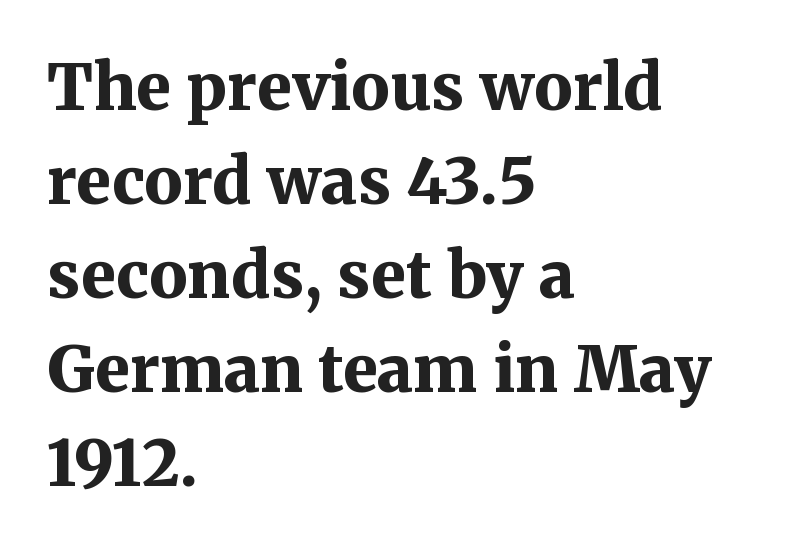
The image shows 64 px bold serif type, upright; set left-aligned, normal line spacing (1.47x), normal letter spacing, not underlined; medium stroke contrast and a medium x-height.
